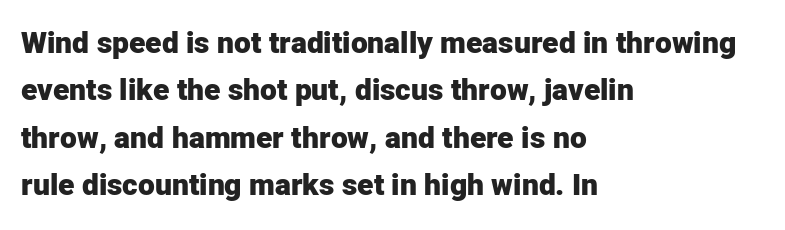
{"serif": "no", "italic": "no", "bold": "yes", "weight": "heavy", "width": "normal", "stroke_contrast": "low", "x_height": "medium", "monospaced": "no", "underline": "no", "align": "left", "line_spacing": "normal", "line_spacing_ratio": 1.58, "letter_spacing": "normal", "letter_spacing_em": 0.0, "glyph_px": 30}
